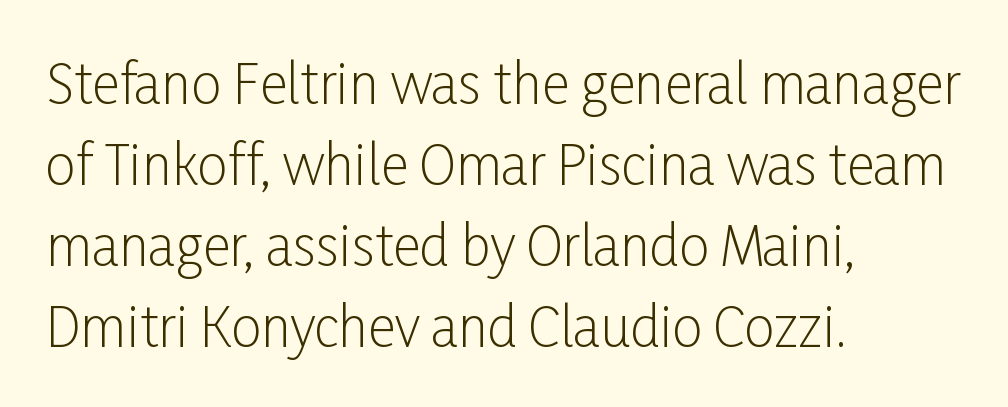
Vertical spacing — default. Honestly, there is no underline to notice here at all. Ascenders rise straight up at ninety degrees. Check where the strokes stop: nothing finishes them off — pure sans.
